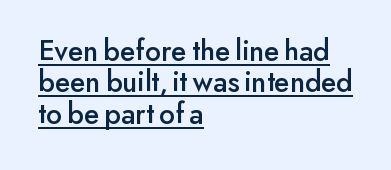
The passage shown is typeset with a sans-serif family. Character widths vary here, with narrow letters taking less room than wide ones. A student would call this left alignment; a typographer would say flush left, rag right. The sample's only ornament is a line tracing under the words. Reading down the column, the eye jumps only a short way to each next line. Caption: standard tracking, unaltered.
